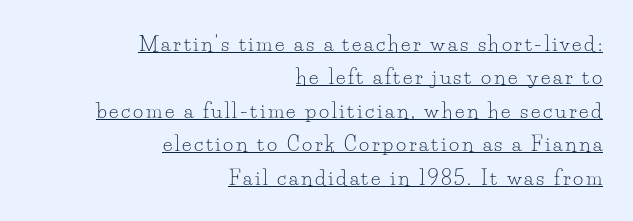
The image shows 20 px text type, upright; set right-aligned, normal line spacing (1.67x), underlined.
